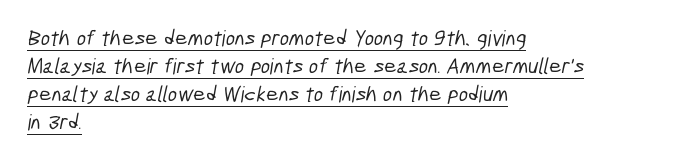
Q: Is the text underlined? A: Yes.
Q: How is the paragraph aligned? A: Left-aligned.
Q: Is the spacing between letters normal or unusually wide? A: Normal.
Q: Is the spacing between lines tight, normal or loose? A: Normal.
